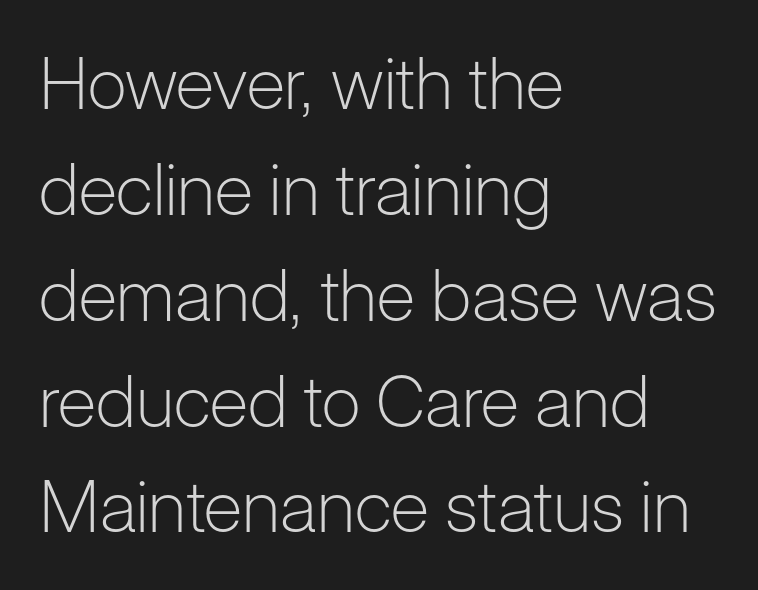
The image shows 72 px light sans-serif type, upright; set left-aligned, normal line spacing (1.47x), normal letter spacing, not underlined; low stroke contrast and a medium x-height.
